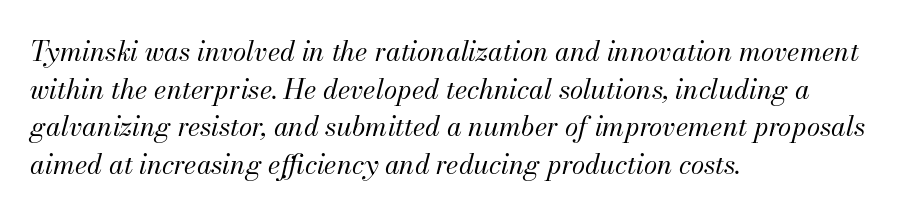
{"italic": "yes", "lean": "right", "slant_degrees": 13, "bold": "no", "underline": "no", "align": "left", "line_spacing": "normal", "line_spacing_ratio": 1.39, "letter_spacing": "normal", "letter_spacing_em": 0.0, "glyph_px": 27}
